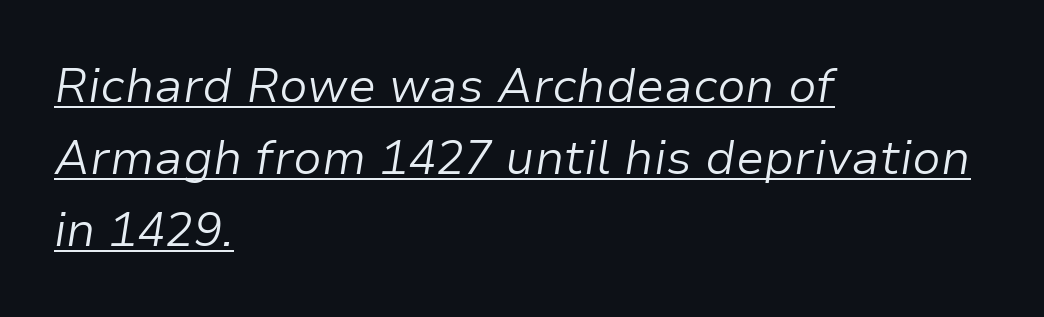
Compared with a typical body face, this is equally light or lighter still. The compositor pushed each line to the left boundary. The specimen includes a rule beneath the text block's lines. The text carries the slant typical of an italic or oblique font. Proportional: the letters do not fall into vertical columns. Honestly, the row spacing looks completely unremarkable.
